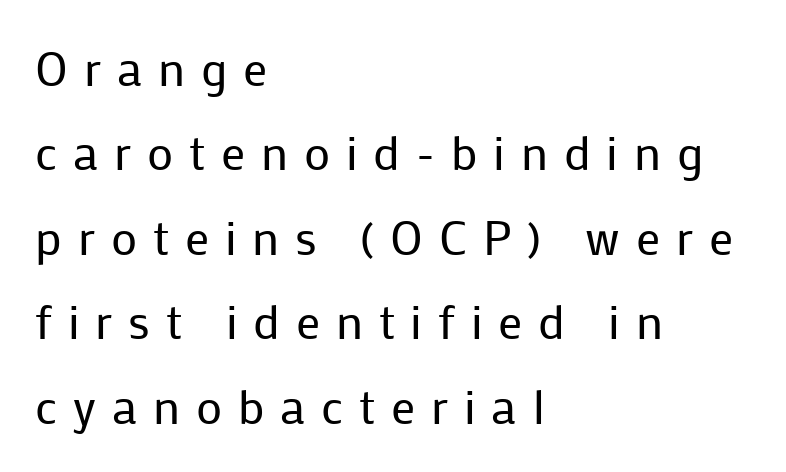
Honestly, the letter spacing is so wide it's the main thing you notice. Here the designer chose a conventional face with non-uniform glyph widths. The ragged edge is on the right, which tells us the setting is flush left. In terms of letterform style, serifs are entirely absent. Posture: straight, roman, zero tilt. Clear beneath every line of the passage.
